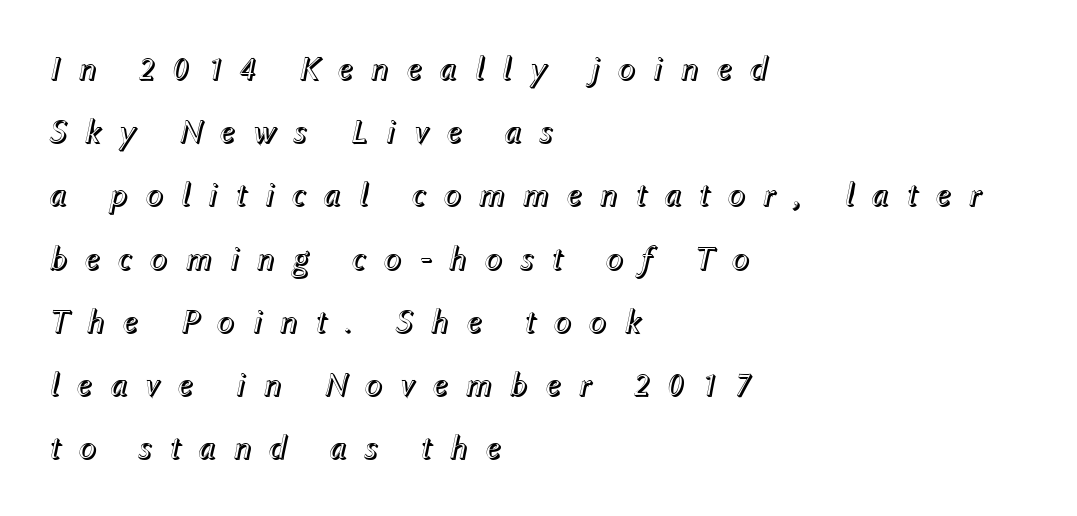
Q: Is the text italic (slanted)? A: Yes, it leans right by about 12 degrees.
Q: Is the text underlined? A: No.
Q: How is the paragraph aligned? A: Left-aligned.
Q: Is the spacing between letters normal or unusually wide? A: Unusually wide.
Q: Width (condensed, normal, or wide)? A: Normal.
Q: x-height? A: Medium.
Q: Monospaced? A: No.
